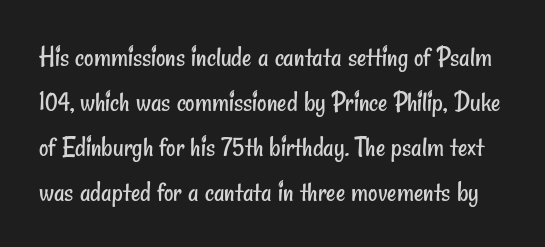
The image shows 29 px regular-weight, condensed sans-serif type; set normal line spacing (1.55x), normal letter spacing, not underlined; low stroke contrast and a small x-height.
